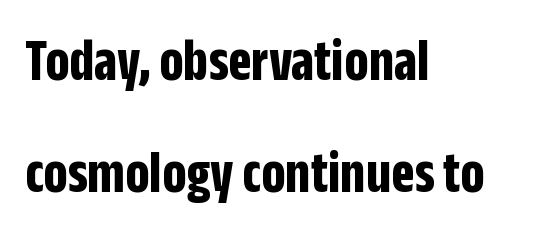
{"serif": "no", "italic": "no", "bold": "yes", "weight": "bold", "width": "condensed", "stroke_contrast": "low", "x_height": "large", "monospaced": "no", "underline": "no", "align": "left", "line_spacing_ratio": 1.83, "letter_spacing": "normal", "letter_spacing_em": 0.0, "glyph_px": 61}
